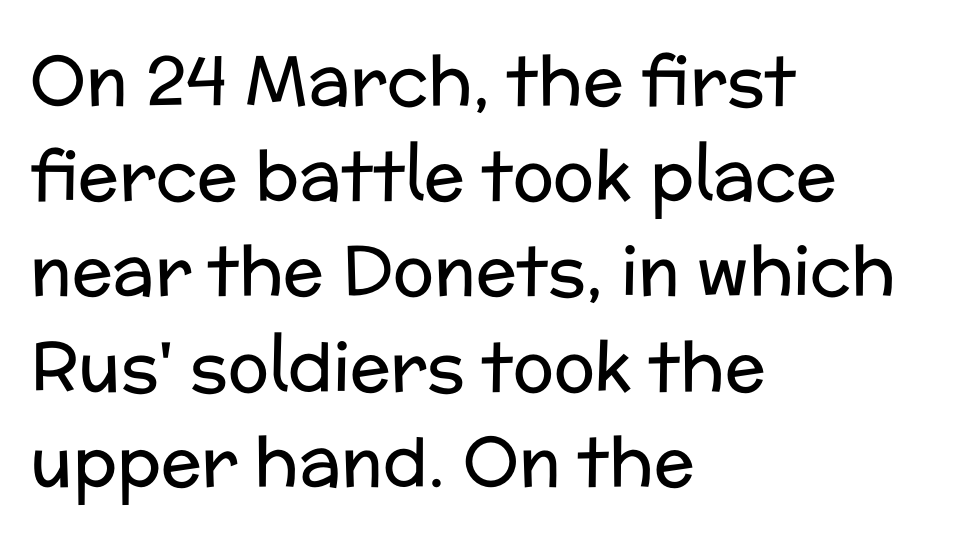
{"serif": "no", "italic": "no", "bold": "no", "weight": "regular", "width": "normal", "stroke_contrast": "low", "x_height": "medium", "monospaced": "no", "underline": "no", "align": "left", "line_spacing": "normal", "line_spacing_ratio": 1.4, "letter_spacing": "normal", "letter_spacing_em": 0.0, "glyph_px": 68}
